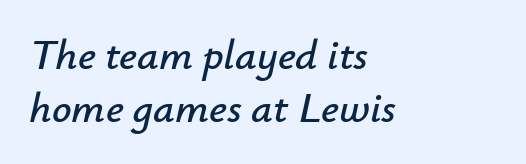
The baseline area is clear. The rag falls on the right side of this text block. Compared with ordinary roman type, these characters are visibly tilted. These lines are rendered in a variable-pitch font. Is the letter spacing exaggerated? No — it looks like the ordinary default.
